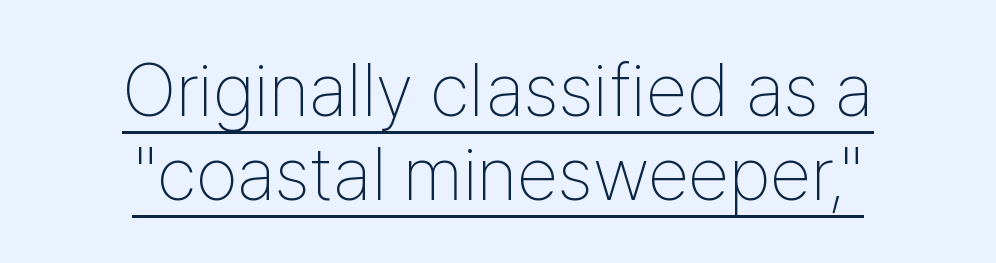
Q: Is the text bold? A: No.
Q: Is the text italic (slanted)? A: No, it is upright.
Q: Is the typeface a serif or a sans-serif typeface? A: Sans-serif.
Q: Is the text underlined? A: Yes.
Q: How is the paragraph aligned? A: Centered.
Q: Is the spacing between letters normal or unusually wide? A: Normal.
Q: Is the spacing between lines tight, normal or loose? A: Tight.
Q: Width (condensed, normal, or wide)? A: Condensed.
Q: Stroke contrast? A: Low.
Q: x-height? A: Medium.
Q: Monospaced? A: No.
